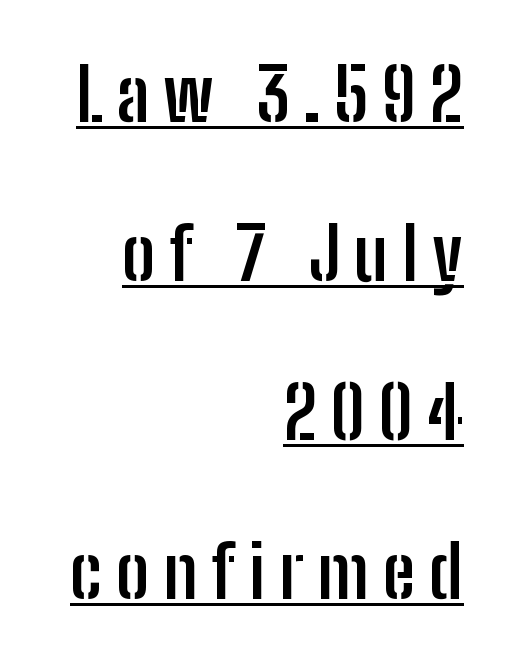
The glyphs in this specimen are sans serif. Reading down the column, the eye jumps a long way to each next line. Tall strokes in this sample are plumb rather than angled. Is there an underline? Yes — a line sits under the letters. The rag falls on the left side of this text block. Think of a printed novel: that variable character pitch is what you see here.
